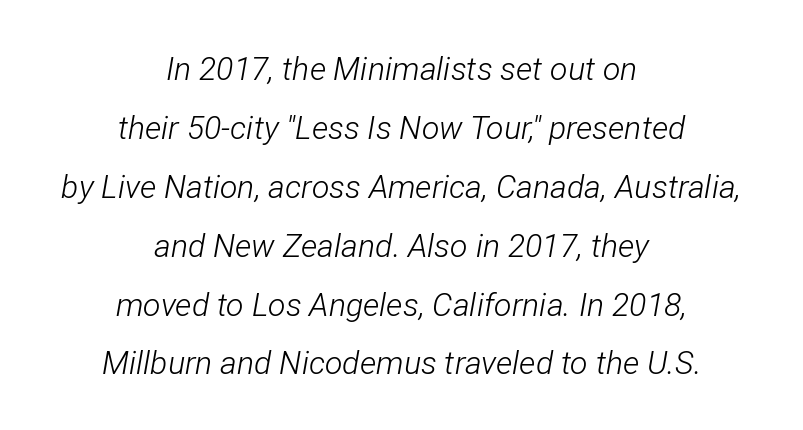
The image shows 32 px light, condensed type, italic (leaning right); set centered, line spacing 1.84x, normal letter spacing, not underlined; low stroke contrast and a medium x-height.
